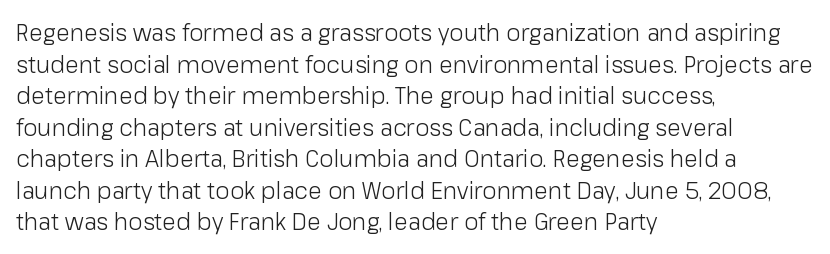
The image shows 23 px text type, upright; set left-aligned, normal line spacing (1.37x), normal letter spacing, not underlined.
